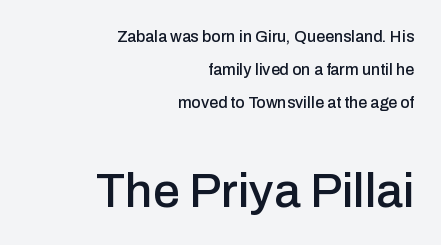
The image shows 48 px sans-serif type, upright; set right-aligned, loose line spacing (2.05x), normal letter spacing, not underlined; the second (bottom) block is 3.0x larger; low stroke contrast and a medium x-height.
